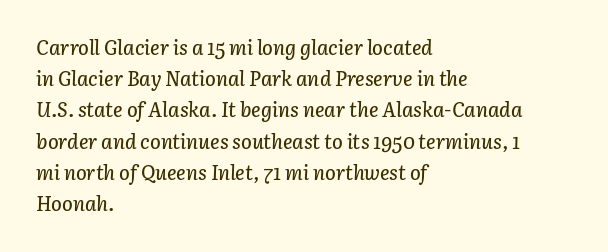
The image shows 20 px text type, italic (leaning right); set left-aligned, normal line spacing (1.56x), normal letter spacing, not underlined.
